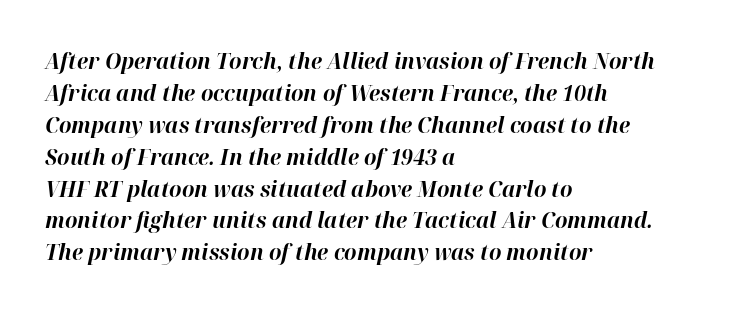
Observe the lean: these are italic letterforms. Short and long lines alike share a common starting point at left. The specimen omits any rule beneath the text block's lines. Does the weight exceed regular? Yes, all the way to bold. The line-height multiplier appears to be the usual default. Letter spacing: default.
